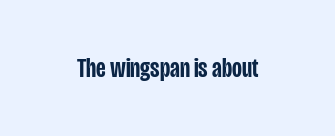
Q: Is the text bold? A: Semi-bold.
Q: Is the text italic (slanted)? A: No, it is upright.
Q: Is the text underlined? A: No.
Q: Is the spacing between letters normal or unusually wide? A: Normal.
